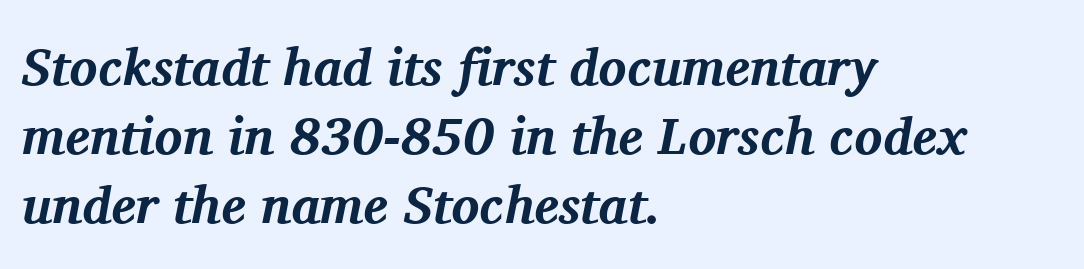
Q: Is the text bold? A: Yes.
Q: Is the text italic (slanted)? A: Yes, it leans right by about 11 degrees.
Q: Is the typeface a serif or a sans-serif typeface? A: Serif.
Q: Is the text underlined? A: No.
Q: How is the paragraph aligned? A: Left-aligned.
Q: Is the spacing between letters normal or unusually wide? A: Normal.
Q: Is the spacing between lines tight, normal or loose? A: Normal.
Q: Width (condensed, normal, or wide)? A: Normal.
Q: Stroke contrast? A: Medium.
Q: x-height? A: Medium.
Q: Monospaced? A: No.
